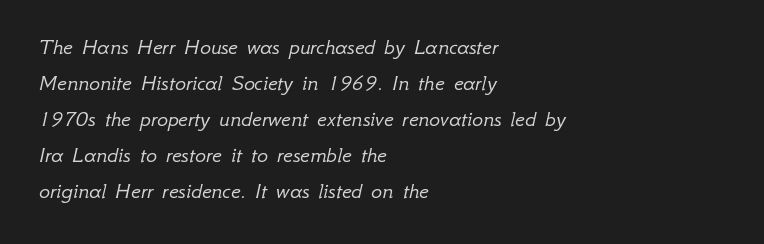
Q: Is the text bold? A: No.
Q: Is the text italic (slanted)? A: Yes, it leans right by about 12 degrees.
Q: Is the text underlined? A: No.
Q: How is the paragraph aligned? A: Left-aligned.
Q: Is the spacing between letters normal or unusually wide? A: Normal.
Q: Is the spacing between lines tight, normal or loose? A: Normal.
